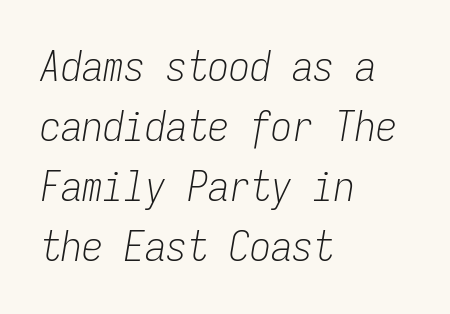
{"italic": "yes", "lean": "right", "slant_degrees": 9, "bold": "no", "weight": "light", "width": "condensed", "stroke_contrast": "low", "x_height": "medium", "monospaced": "yes", "underline": "no", "align": "left", "line_spacing": "normal", "line_spacing_ratio": 1.43, "letter_spacing": "normal", "letter_spacing_em": 0.0, "glyph_px": 42}
